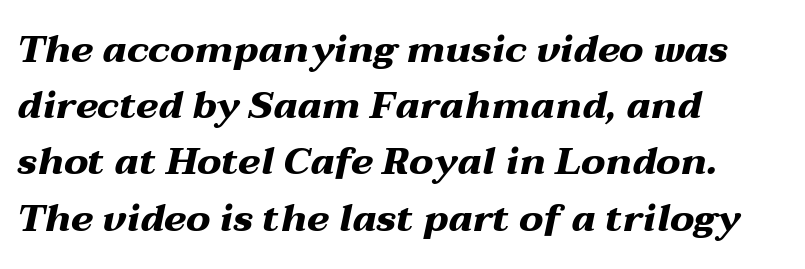
This sample has the flowing, uneven cadence of proportional lettering. Successive baselines arrive at the customary interval. The paragraph has a hard left edge and a soft right edge. An italicized treatment has been applied to the whole sample. Chunky letters — that's bold for sure.
